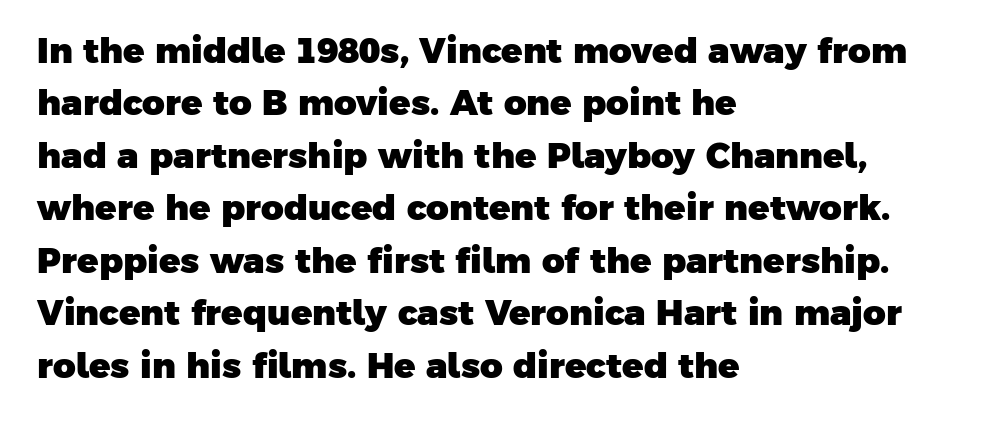
This rendering employs a face without finishing strokes, i.e., a sans-serif. The characters look thick and weighty, a clear bold. In CSS terms this would be text-align: left. The passage shown is typed in a proportional face where columns would drift. These lines sit exactly where default settings would place them. Beneath every word, the page is bare.
